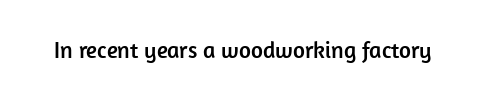
Each word holds together tightly as a unit, with standard inter-letter gaps. Posture: upright roman. The specimen omits any rule beneath the text block's lines.
